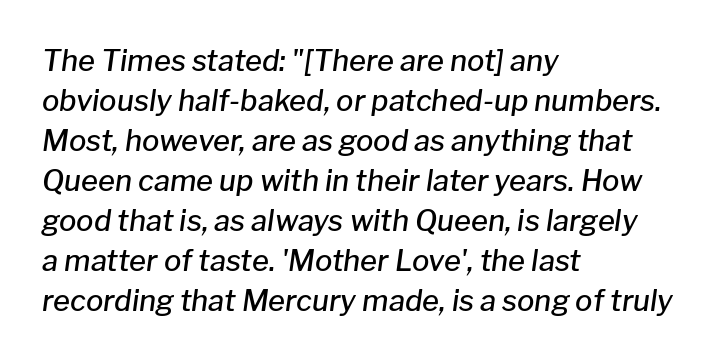
Q: Is the text bold? A: Semi-bold.
Q: Is the text italic (slanted)? A: Yes, it leans right by about 8 degrees.
Q: Is the text underlined? A: No.
Q: How is the paragraph aligned? A: Left-aligned.
Q: Is the spacing between letters normal or unusually wide? A: Normal.
Q: Is the spacing between lines tight, normal or loose? A: Normal.
Q: Width (condensed, normal, or wide)? A: Normal.
Q: Stroke contrast? A: Low.
Q: x-height? A: Medium.
Q: Monospaced? A: No.
